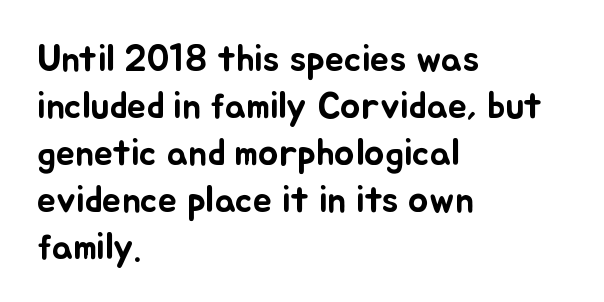
Check the space under the baseline: it is left empty. You could not count columns in this text — the font is proportionally spaced. The letters sit at their default tracking, neither squeezed nor spread. Visually the block forms a straight wall on the left and a jagged coastline on the right. It's the straight-up-and-down kind of type.
